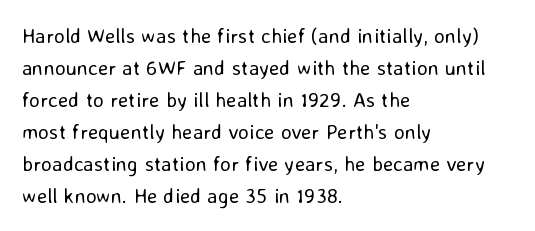
The image shows 21 px text type, upright; set left-aligned, normal line spacing (1.52x), normal letter spacing, not underlined.
